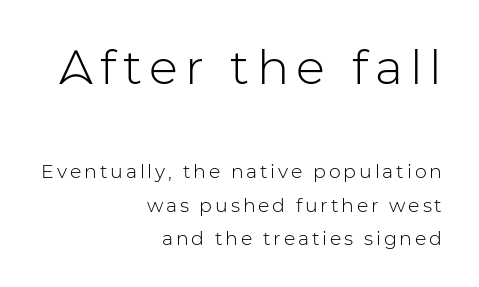
The image shows 48 px light sans-serif type, upright; set right-aligned, line spacing 1.75x, not underlined; the first (top) block is 2.53x larger; low stroke contrast and a medium x-height.
